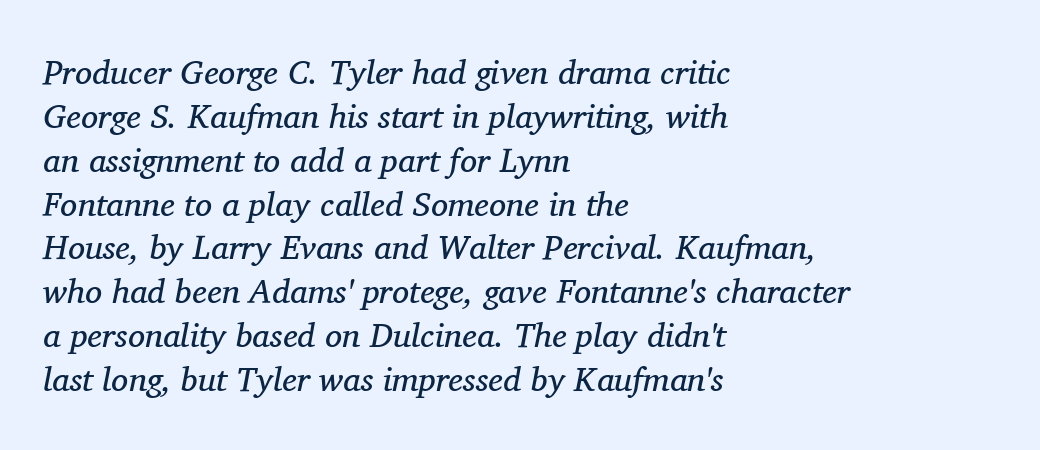
The image shows 34 px regular-weight serif type, italic (leaning right); set left-aligned, normal line spacing (1.29x), normal letter spacing, not underlined; medium stroke contrast and a medium x-height.
